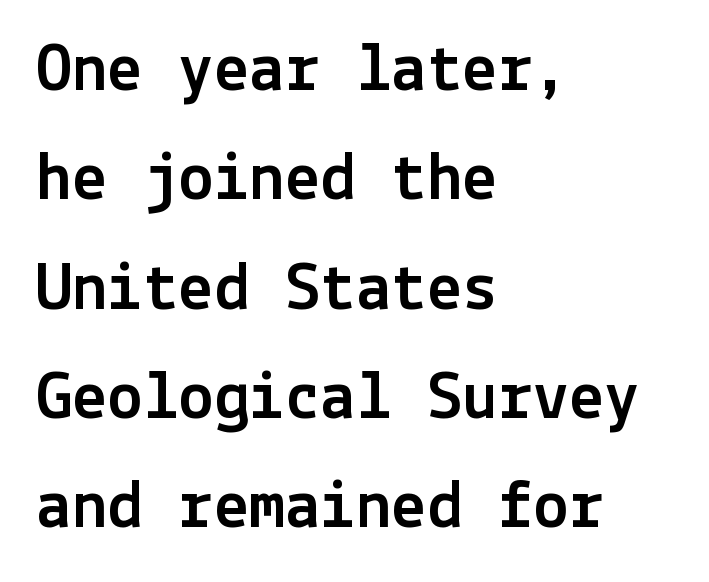
The specimen omits any rule beneath the text block's lines. The passage shown is typeset with a sans-serif family. Does extra space separate the letters? No, they use regular spacing. One-word summary of the alignment: left. The block of text has a typical density, with ordinary space between rows.
